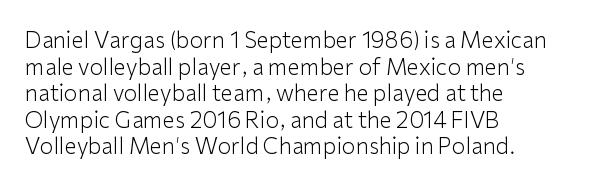
The face used here is rendered with its standard letterfit. The rag falls on the right side of this text block. The typeface has the unassuming heft of standard copy or less. Italic: no, the glyphs are upright roman.
